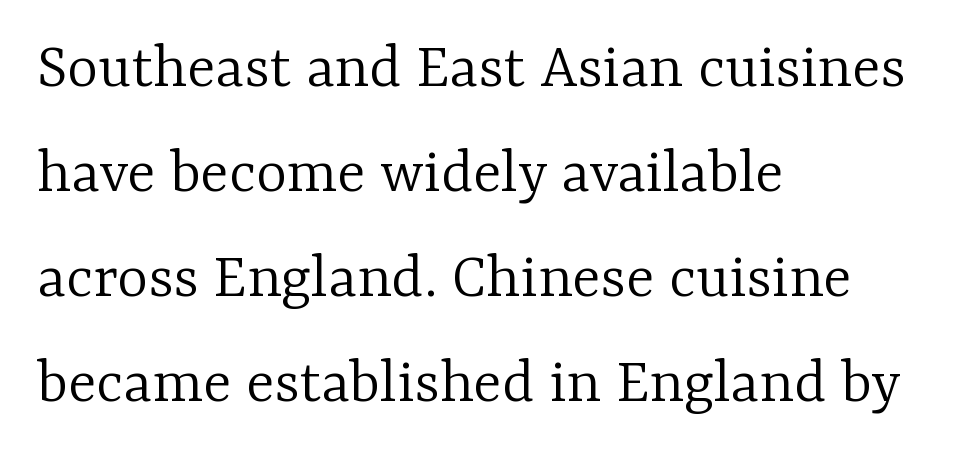
Q: Is the text bold? A: No.
Q: Is the text italic (slanted)? A: No, it is upright.
Q: Is the typeface a serif or a sans-serif typeface? A: Serif.
Q: Is the text underlined? A: No.
Q: How is the paragraph aligned? A: Left-aligned.
Q: Is the spacing between letters normal or unusually wide? A: Normal.
Q: Is the spacing between lines tight, normal or loose? A: Normal.
Q: Width (condensed, normal, or wide)? A: Normal.
Q: Stroke contrast? A: Low.
Q: x-height? A: Medium.
Q: Monospaced? A: No.
